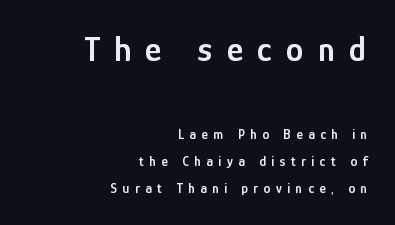
The image shows 36 px semibold, condensed sans-serif type, upright; set right-aligned, loose line spacing (1.92x), unusually wide letter spacing (+0.39 em), not underlined; the first (top) block is 2.57x larger; low stroke contrast and a medium x-height.
